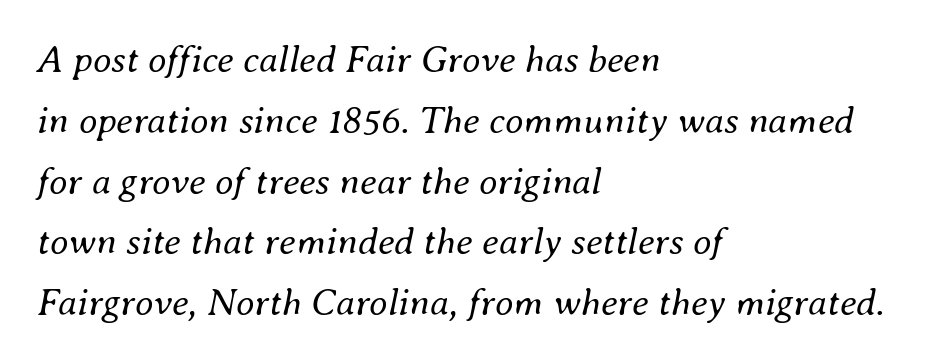
Q: Is the text bold? A: No.
Q: Is the text italic (slanted)? A: Yes, it leans right by about 8 degrees.
Q: Is the text underlined? A: No.
Q: How is the paragraph aligned? A: Left-aligned.
Q: Is the spacing between letters normal or unusually wide? A: Normal.
Q: Is the spacing between lines tight, normal or loose? A: Normal.
Q: Width (condensed, normal, or wide)? A: Normal.
Q: Stroke contrast? A: Medium.
Q: x-height? A: Small.
Q: Monospaced? A: No.
